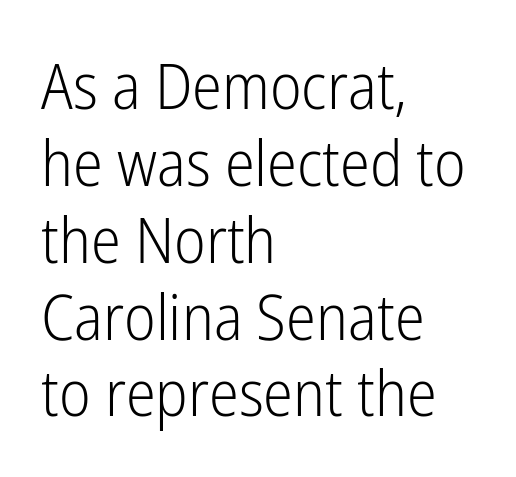
{"serif": "no", "italic": "no", "bold": "no", "weight": "light", "width": "condensed", "stroke_contrast": "low", "x_height": "medium", "monospaced": "no", "underline": "no", "align": "left", "line_spacing_ratio": 1.22, "letter_spacing": "normal", "letter_spacing_em": 0.0, "glyph_px": 63}
